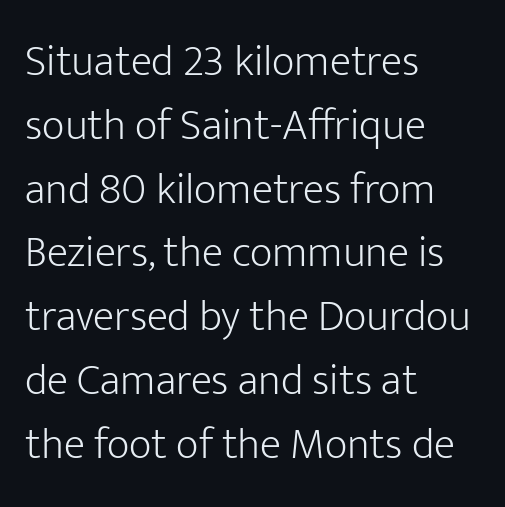
Descenders are the only things crossing below the line. This sample uses plain, unmodified letter spacing. Spacing verdict: proportional, widths tailored to each character. A typesetter would mark this as roman, not italic. In CSS terms this would be text-align: left.
